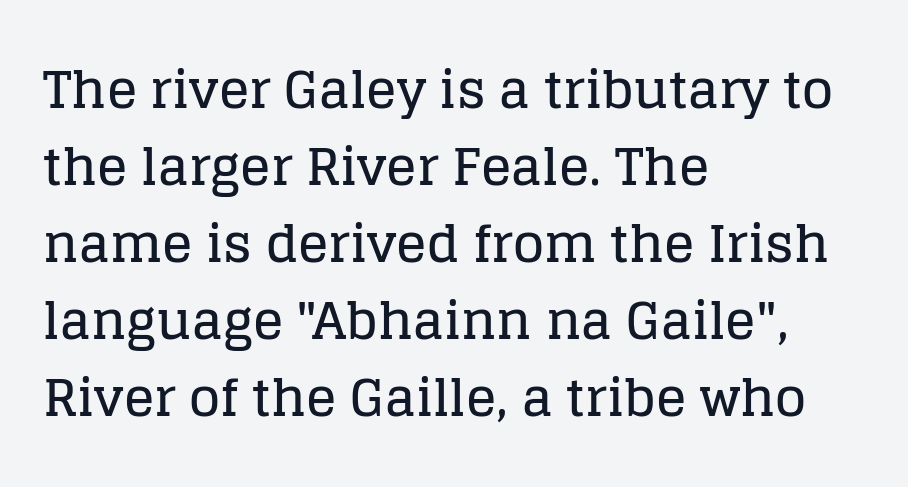
{"serif": "yes", "italic": "no", "width": "normal", "stroke_contrast": "low", "x_height": "large", "monospaced": "no", "underline": "no", "align": "left", "line_spacing": "normal", "line_spacing_ratio": 1.51, "letter_spacing": "normal", "letter_spacing_em": 0.0, "glyph_px": 51}
